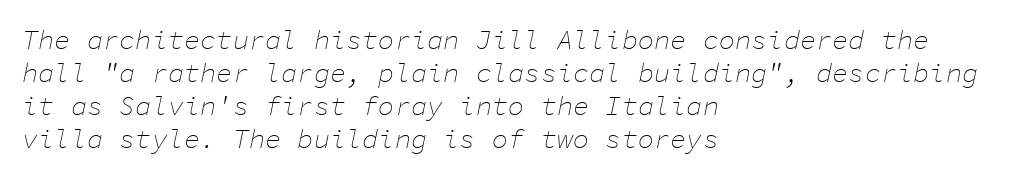
The image shows 27 px text type, italic (leaning right); set left-aligned, line spacing 1.22x, normal letter spacing, not underlined.
